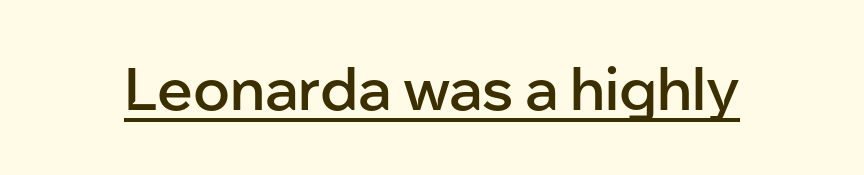
Q: Is the text bold? A: Semi-bold.
Q: Is the text italic (slanted)? A: No, it is upright.
Q: Is the typeface a serif or a sans-serif typeface? A: Sans-serif.
Q: Is the text underlined? A: Yes.
Q: Is the spacing between letters normal or unusually wide? A: Normal.
Q: Width (condensed, normal, or wide)? A: Normal.
Q: Stroke contrast? A: Low.
Q: x-height? A: Medium.
Q: Monospaced? A: No.
